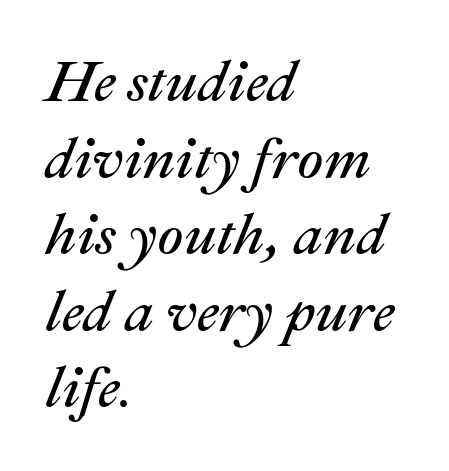
Q: Is the text bold? A: No.
Q: Is the text italic (slanted)? A: Yes, it leans right by about 22 degrees.
Q: Is the text underlined? A: No.
Q: How is the paragraph aligned? A: Left-aligned.
Q: Is the spacing between letters normal or unusually wide? A: Normal.
Q: Is the spacing between lines tight, normal or loose? A: Normal.
Q: Width (condensed, normal, or wide)? A: Normal.
Q: Stroke contrast? A: Medium.
Q: x-height? A: Medium.
Q: Monospaced? A: No.
